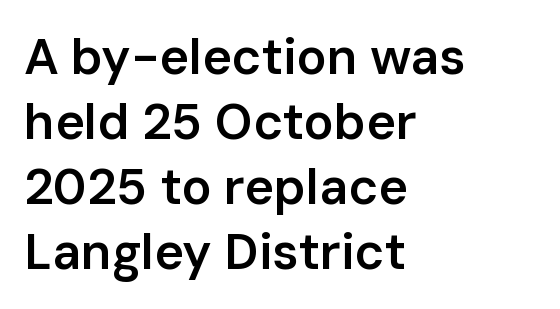
The image shows 50 px semibold sans-serif type, upright; set left-aligned, normal line spacing (1.3x), normal letter spacing, not underlined; low stroke contrast and a medium x-height.
